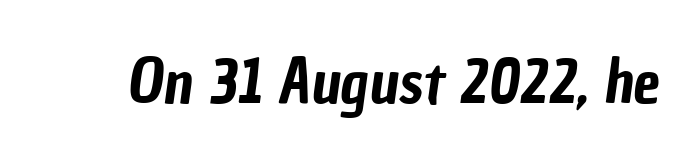
Q: Is the typeface a serif or a sans-serif typeface? A: Sans-serif.
Q: Is the text underlined? A: No.
Q: Is the spacing between letters normal or unusually wide? A: Normal.
Q: Width (condensed, normal, or wide)? A: Condensed.
Q: Stroke contrast? A: Low.
Q: x-height? A: Medium.
Q: Monospaced? A: No.
